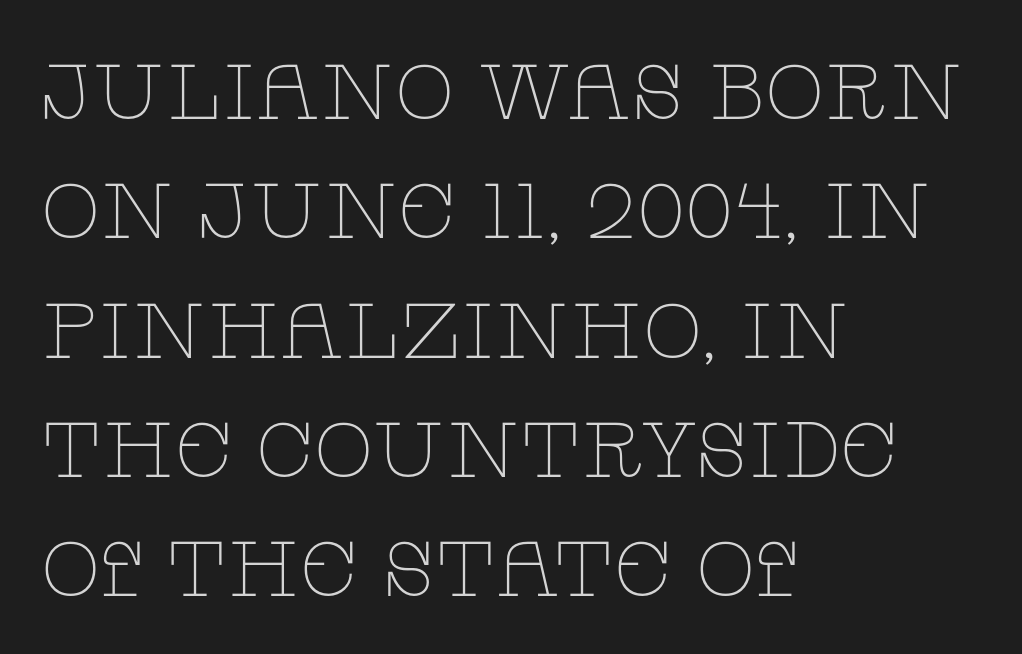
Q: Is the text bold? A: No.
Q: Is the text italic (slanted)? A: No, it is upright.
Q: Is the typeface a serif or a sans-serif typeface? A: Serif.
Q: Is the text underlined? A: No.
Q: How is the paragraph aligned? A: Left-aligned.
Q: Is the spacing between letters normal or unusually wide? A: Normal.
Q: Is the spacing between lines tight, normal or loose? A: Normal.
Q: Width (condensed, normal, or wide)? A: Wide.
Q: Stroke contrast? A: Low.
Q: x-height? A: Large.
Q: Monospaced? A: No.
